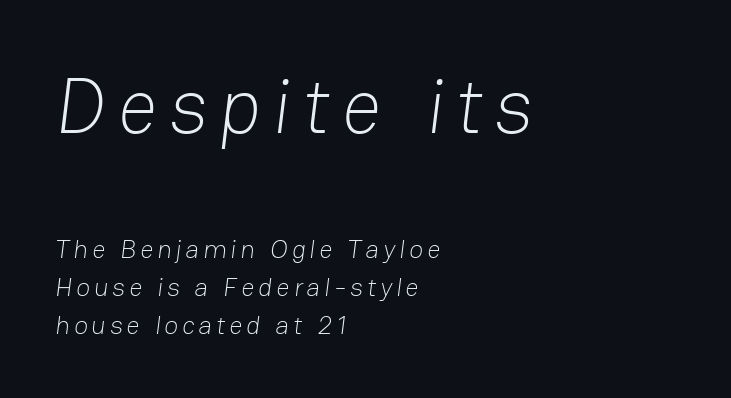
No word sits above an underline. Unbolded letterforms with no extra heft. Each letter keeps its own natural width here, so spacing adapts to shape. Of the two passages, the one on top uses the larger point size. Compared with typical paragraphs, the rows here are spaced about the same. Are there feet on the stems? There aren't — it's a sans.
